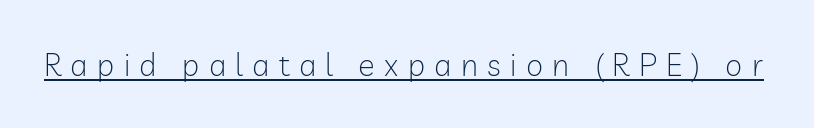
Q: Is the text bold? A: No.
Q: Is the text italic (slanted)? A: No, it is upright.
Q: Is the typeface a serif or a sans-serif typeface? A: Sans-serif.
Q: Is the text underlined? A: Yes.
Q: Is the spacing between letters normal or unusually wide? A: Unusually wide.
Q: Width (condensed, normal, or wide)? A: Normal.
Q: Stroke contrast? A: Low.
Q: x-height? A: Medium.
Q: Monospaced? A: No.
